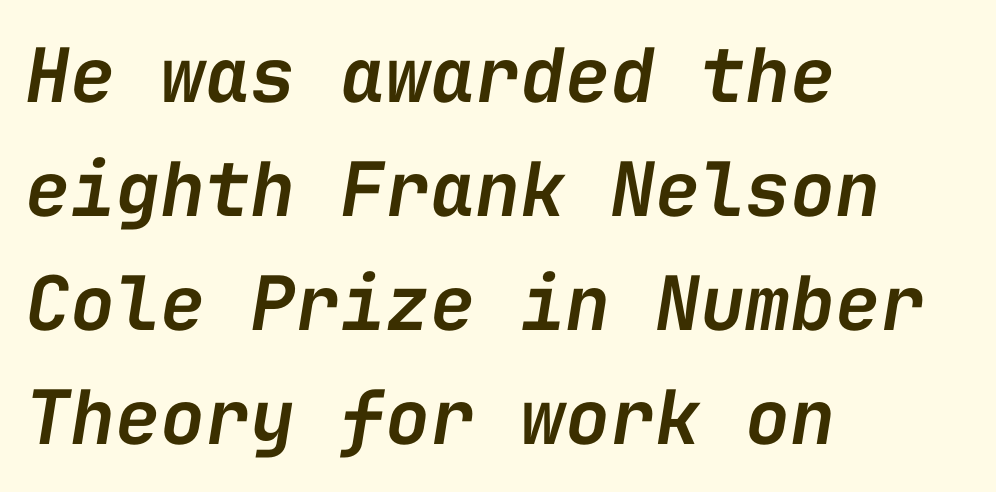
This is the in-between weight designers call semibold or demi. Standard letterfit; no display-style spreading of the glyphs. Decoration check: the copy has no underline. The typesetter chose a ragged-right arrangement here. This sample has the even, mechanical cadence of fixed-width lettering.
